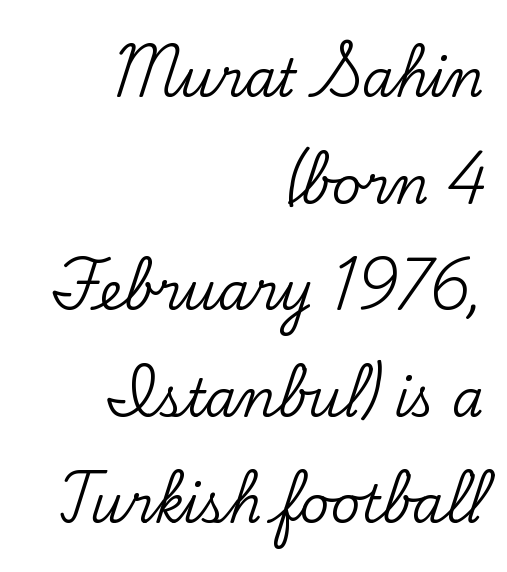
Q: Is the text italic (slanted)? A: Yes.
Q: Is the typeface a serif or a sans-serif typeface? A: Serif.
Q: Is the text underlined? A: No.
Q: How is the paragraph aligned? A: Right-aligned.
Q: Is the spacing between letters normal or unusually wide? A: Normal.
Q: Is the spacing between lines tight, normal or loose? A: Loose.
Q: Width (condensed, normal, or wide)? A: Normal.
Q: Stroke contrast? A: Low.
Q: x-height? A: Small.
Q: Monospaced? A: No.
